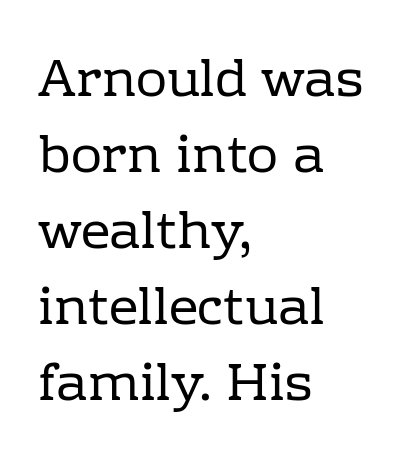
The letters look calm and open, with moderate or lighter stems. Has an underline been added? It has not. Nothing unusual about the tracking: characters are spaced as the font intends. Varying glyph widths throughout — classic text-font behaviour. This sample uses a serif face. Vertical strokes here are truly vertical.
